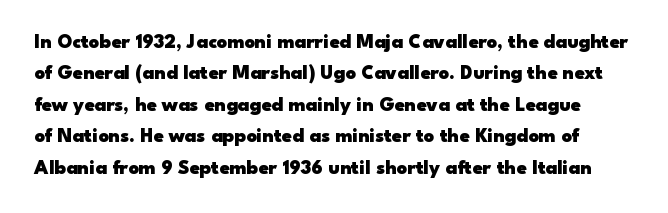
The image shows 20 px bold type, upright; set normal line spacing (1.57x), normal letter spacing, not underlined.
